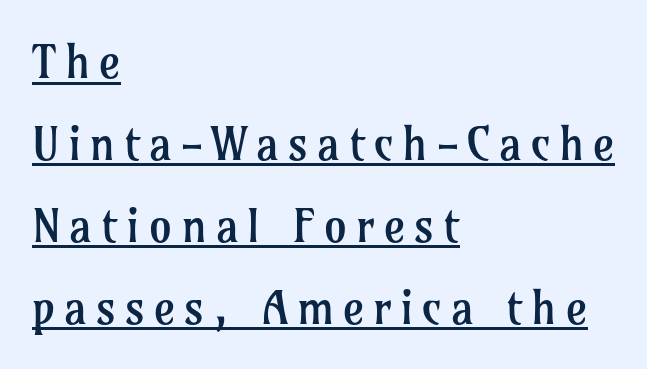
{"serif": "yes", "italic": "no", "bold": "no", "weight": "regular", "width": "normal", "stroke_contrast": "low", "x_height": "medium", "monospaced": "no", "underline": "yes", "align": "left", "line_spacing_ratio": 1.78, "glyph_px": 46}
